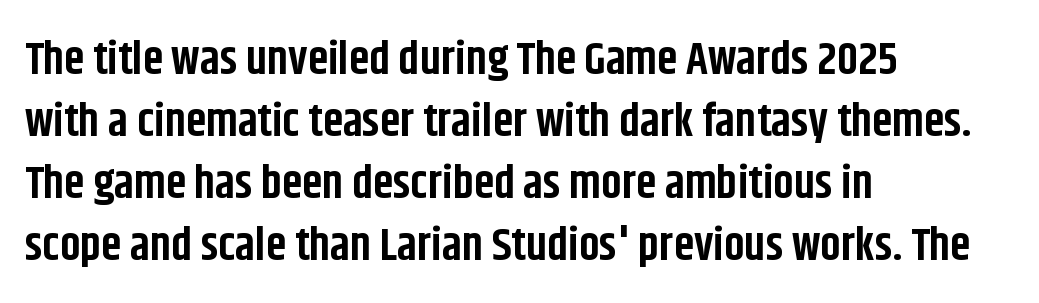
Q: Is the text bold? A: Yes.
Q: Is the text italic (slanted)? A: No, it is upright.
Q: Is the typeface a serif or a sans-serif typeface? A: Sans-serif.
Q: Is the text underlined? A: No.
Q: How is the paragraph aligned? A: Left-aligned.
Q: Is the spacing between letters normal or unusually wide? A: Normal.
Q: Is the spacing between lines tight, normal or loose? A: Normal.
Q: Width (condensed, normal, or wide)? A: Condensed.
Q: Stroke contrast? A: Low.
Q: x-height? A: Large.
Q: Monospaced? A: No.
